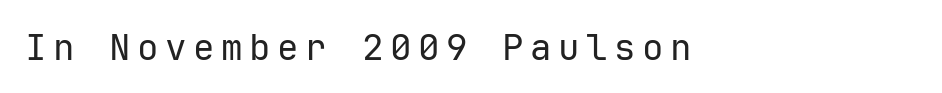
Q: Is the text bold? A: No.
Q: Is the text italic (slanted)? A: No, it is upright.
Q: Is the typeface a serif or a sans-serif typeface? A: Sans-serif.
Q: Is the text underlined? A: No.
Q: How is the paragraph aligned? A: Left-aligned.
Q: Width (condensed, normal, or wide)? A: Normal.
Q: Stroke contrast? A: Low.
Q: x-height? A: Medium.
